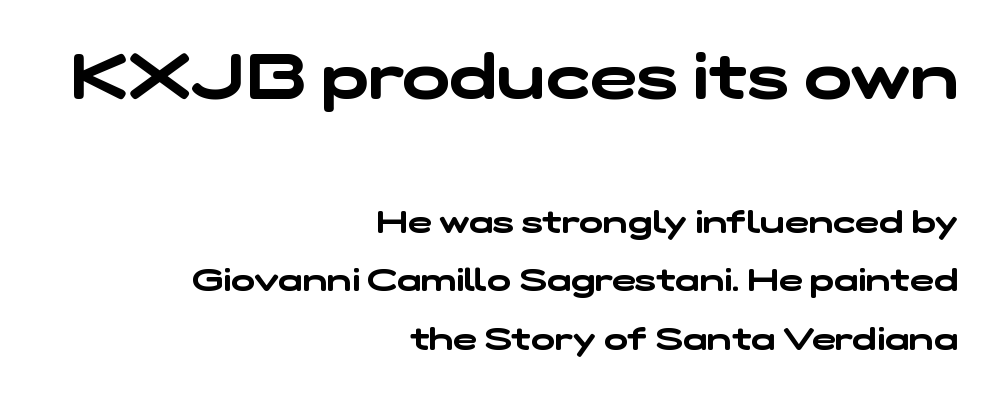
Q: Is the typeface a serif or a sans-serif typeface? A: Sans-serif.
Q: Is the text underlined? A: No.
Q: How is the paragraph aligned? A: Right-aligned.
Q: Is the spacing between letters normal or unusually wide? A: Normal.
Q: Which block of text is set in a larger size, the first (top) or the second (bottom)? A: The first (top) one.
Q: Width (condensed, normal, or wide)? A: Wide.
Q: Stroke contrast? A: Low.
Q: x-height? A: Medium.
Q: Monospaced? A: No.
